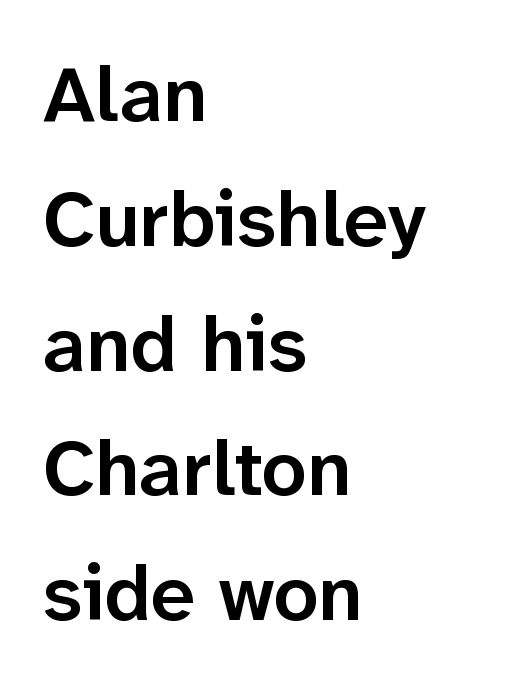
The image shows 79 px semibold sans-serif type, upright; set left-aligned, normal line spacing (1.58x), normal letter spacing, not underlined; low stroke contrast and a medium x-height.
